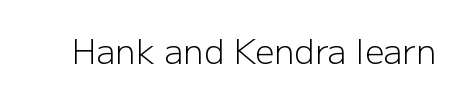
Q: Is the text bold? A: No.
Q: Is the text italic (slanted)? A: No, it is upright.
Q: Is the typeface a serif or a sans-serif typeface? A: Sans-serif.
Q: Is the text underlined? A: No.
Q: Is the spacing between letters normal or unusually wide? A: Normal.
Q: Width (condensed, normal, or wide)? A: Normal.
Q: Stroke contrast? A: Low.
Q: x-height? A: Medium.
Q: Monospaced? A: No.
